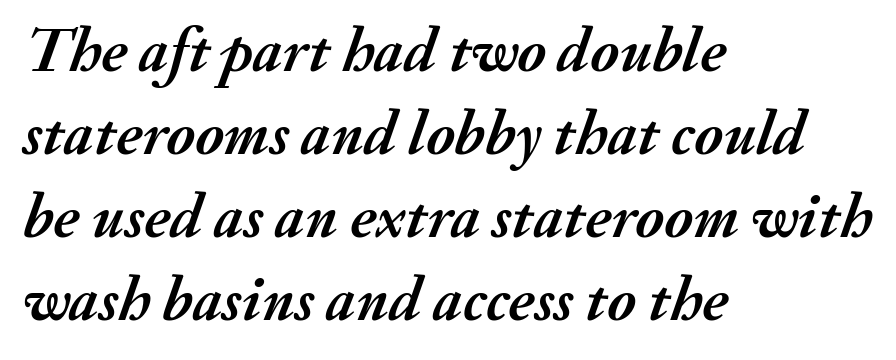
Q: Is the text bold? A: Yes.
Q: Is the text italic (slanted)? A: Yes, it leans right by about 20 degrees.
Q: Is the text underlined? A: No.
Q: How is the paragraph aligned? A: Left-aligned.
Q: Is the spacing between letters normal or unusually wide? A: Normal.
Q: Is the spacing between lines tight, normal or loose? A: Normal.
Q: Width (condensed, normal, or wide)? A: Normal.
Q: Stroke contrast? A: Medium.
Q: x-height? A: Small.
Q: Monospaced? A: No.
